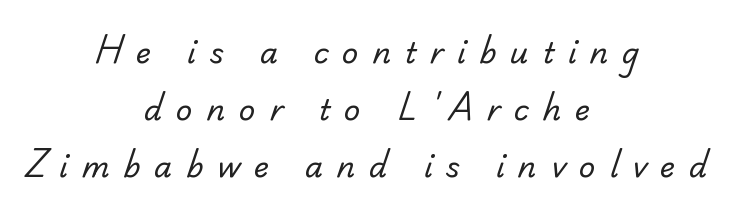
A typesetter would call this proportional, since set widths differ per character. I'd call this a serif setting — the letters wear small feet. Alignment: centered. Horizontal bands of white between lines are thick stripes. The tracking jumps out immediately: characters are airy and widely separated.
